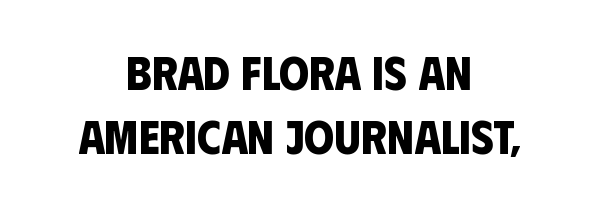
The image shows 48 px bold, condensed sans-serif type; set centered, normal line spacing (1.34x), normal letter spacing, not underlined; low stroke contrast and a large x-height.
